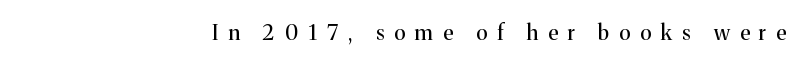
Q: Is the text bold? A: No.
Q: Is the text italic (slanted)? A: No, it is upright.
Q: Is the text underlined? A: No.
Q: How is the paragraph aligned? A: Right-aligned.
Q: Is the spacing between letters normal or unusually wide? A: Unusually wide.
